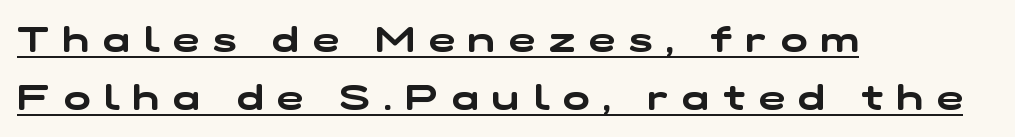
Evenly set lines give the paragraph a standard silhouette. Each line starts at the same left margin while the right side varies. This rendering widens character spacing well past its baseline value. You can see a thin bar hugging the bottom of the glyphs. The typeface chosen for these lines omits serifs.
